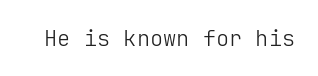
The image shows 22 px text type, upright; set normal letter spacing, not underlined.
